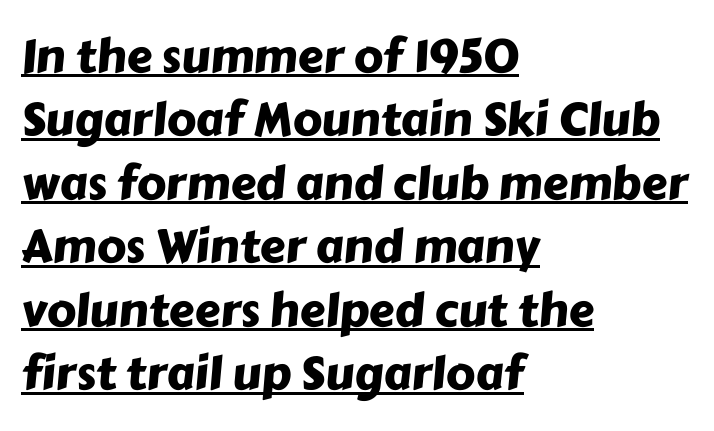
Notice how a bar underscores the lettering throughout. Spacing verdict: proportional, widths tailored to each character. Left-aligned paragraph, ragged on the right. Summary of vertical rhythm: regular, with standard interline spacing.
